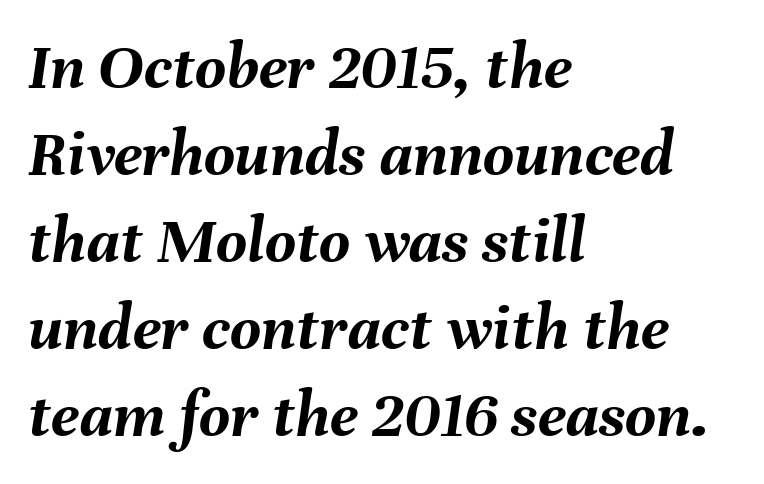
Q: Is the text bold? A: Yes.
Q: Is the text italic (slanted)? A: Yes, it leans right by about 8 degrees.
Q: Is the text underlined? A: No.
Q: How is the paragraph aligned? A: Left-aligned.
Q: Is the spacing between letters normal or unusually wide? A: Normal.
Q: Is the spacing between lines tight, normal or loose? A: Normal.
Q: Width (condensed, normal, or wide)? A: Normal.
Q: Stroke contrast? A: Medium.
Q: x-height? A: Medium.
Q: Monospaced? A: No.
